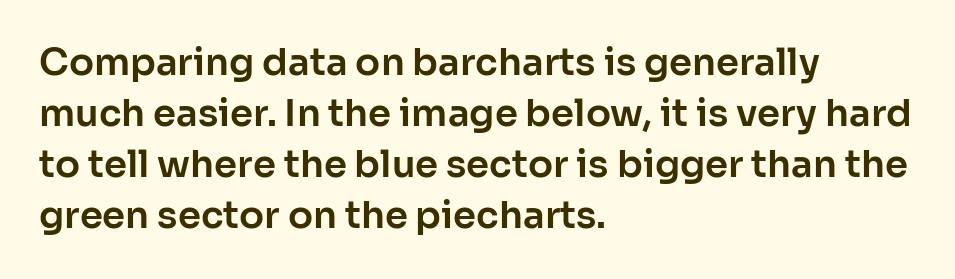
Stroke terminals: plain, sans-serif. Ordinary non-slanted type is in use. Notice how descenders clear the ascenders below comfortably — that's standard leading. Short note: letters normally spaced. Spacing verdict: proportional, widths tailored to each character.
